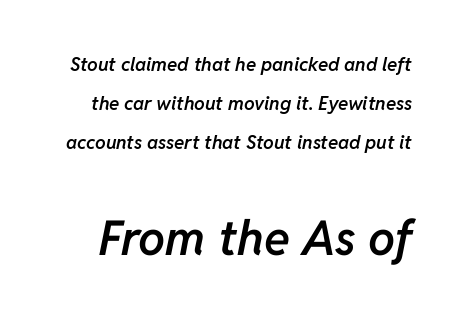
Slightly chunky letters — semibold, I'd say, not full bold. The rendering applies a slant to the glyphs. Between these two stacked blocks, the lower one wins on size. The line-height multiplier appears high, well above default.
